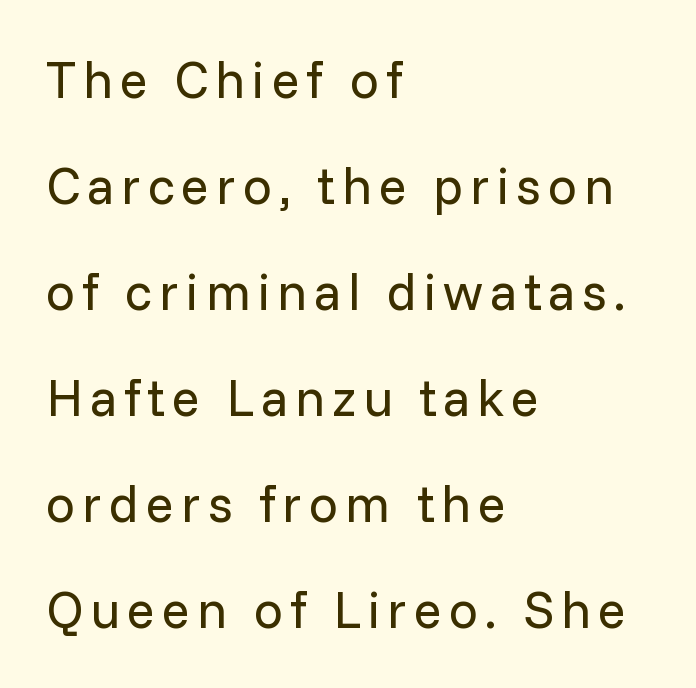
Q: Is the text bold? A: No.
Q: Is the text italic (slanted)? A: No, it is upright.
Q: Is the typeface a serif or a sans-serif typeface? A: Sans-serif.
Q: Is the text underlined? A: No.
Q: How is the paragraph aligned? A: Left-aligned.
Q: Is the spacing between lines tight, normal or loose? A: Loose.
Q: Width (condensed, normal, or wide)? A: Normal.
Q: Stroke contrast? A: Low.
Q: x-height? A: Medium.
Q: Monospaced? A: No.
